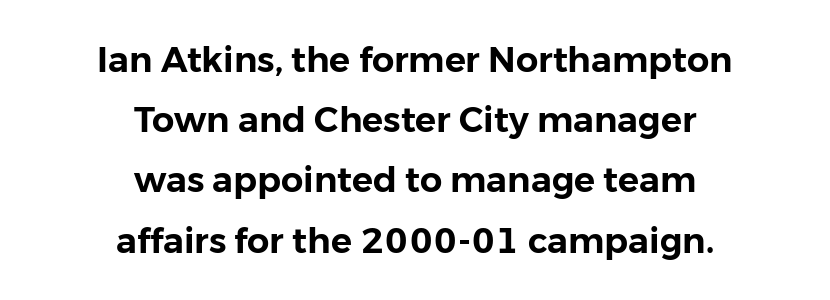
{"serif": "no", "italic": "no", "width": "normal", "stroke_contrast": "low", "x_height": "medium", "monospaced": "no", "underline": "no", "align": "center", "line_spacing_ratio": 1.72, "letter_spacing": "normal", "letter_spacing_em": 0.0, "glyph_px": 35}
